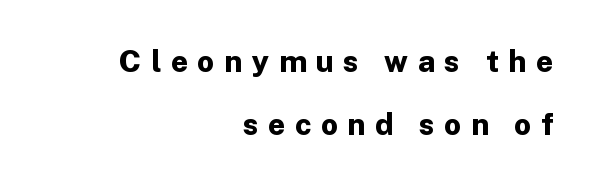
Q: Is the text bold? A: Yes.
Q: Is the text italic (slanted)? A: No, it is upright.
Q: Is the typeface a serif or a sans-serif typeface? A: Sans-serif.
Q: Is the text underlined? A: No.
Q: How is the paragraph aligned? A: Right-aligned.
Q: Is the spacing between letters normal or unusually wide? A: Unusually wide.
Q: Is the spacing between lines tight, normal or loose? A: Loose.
Q: Width (condensed, normal, or wide)? A: Normal.
Q: Stroke contrast? A: Low.
Q: x-height? A: Medium.
Q: Monospaced? A: No.
